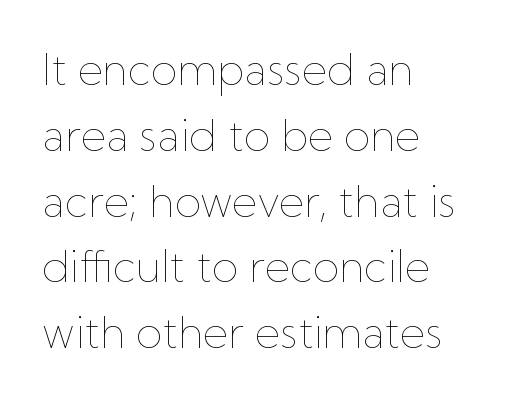
Every row of glyphs begins at an identical x-position on the left. Do the characters align in a grid? No, the font is proportional. Each stroke keeps to a modest, everyday thickness or less. Do the letters lean? They stand straight. The baseline area is clear.
